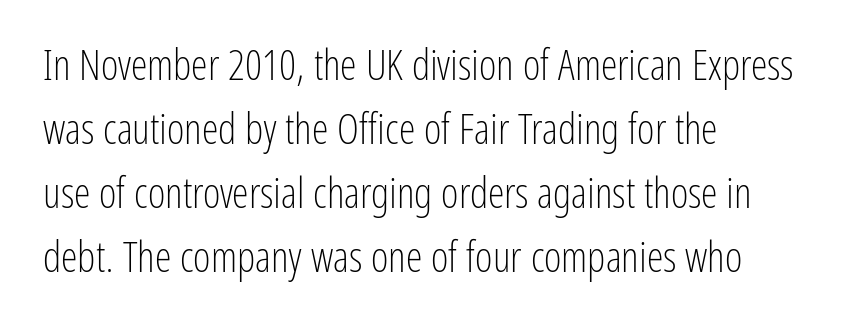
Q: Is the text bold? A: No.
Q: Is the text italic (slanted)? A: No, it is upright.
Q: Is the typeface a serif or a sans-serif typeface? A: Sans-serif.
Q: Is the text underlined? A: No.
Q: How is the paragraph aligned? A: Left-aligned.
Q: Is the spacing between letters normal or unusually wide? A: Normal.
Q: Is the spacing between lines tight, normal or loose? A: Normal.
Q: Width (condensed, normal, or wide)? A: Condensed.
Q: Stroke contrast? A: Low.
Q: x-height? A: Medium.
Q: Monospaced? A: No.
